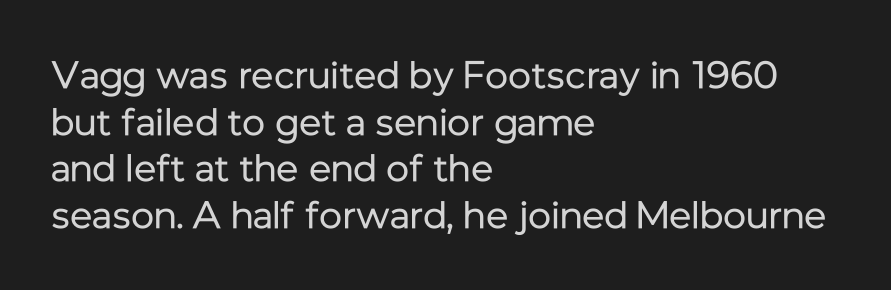
The image shows 38 px regular-weight sans-serif type, upright; set left-aligned, line spacing 1.23x, normal letter spacing, not underlined; low stroke contrast and a medium x-height.
